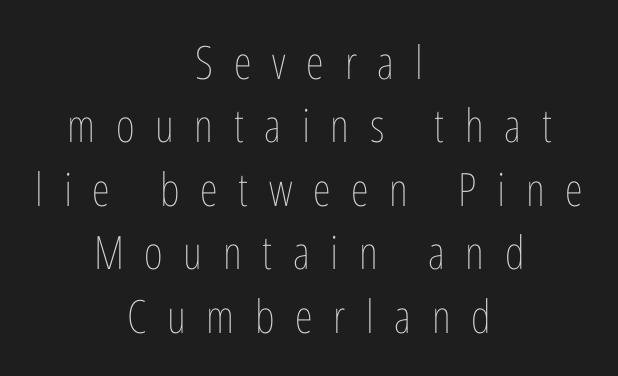
The image shows 46 px thin, condensed type, upright; set centered, normal line spacing (1.38x), unusually wide letter spacing (+0.45 em), not underlined; low stroke contrast and a medium x-height.
